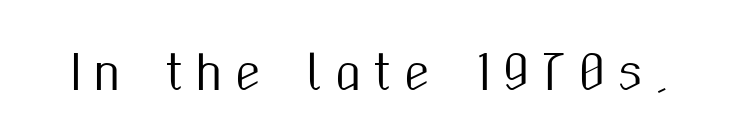
The image shows 47 px condensed sans-serif type, upright; set unusually wide letter spacing (+0.25 em), not underlined; medium stroke contrast and a medium x-height.
